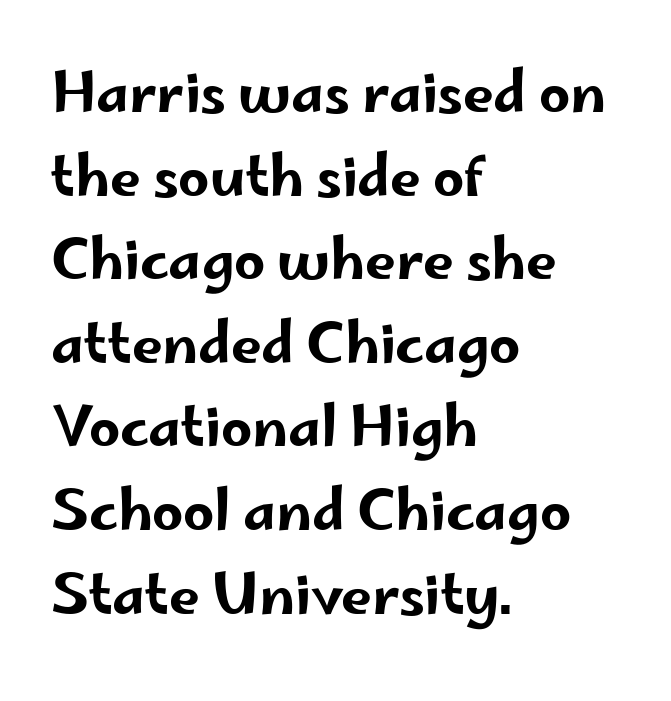
{"serif": "no", "italic": "no", "width": "wide", "stroke_contrast": "low", "x_height": "small", "monospaced": "no", "underline": "no", "align": "left", "line_spacing": "normal", "line_spacing_ratio": 1.52, "letter_spacing": "normal", "letter_spacing_em": 0.0, "glyph_px": 55}
